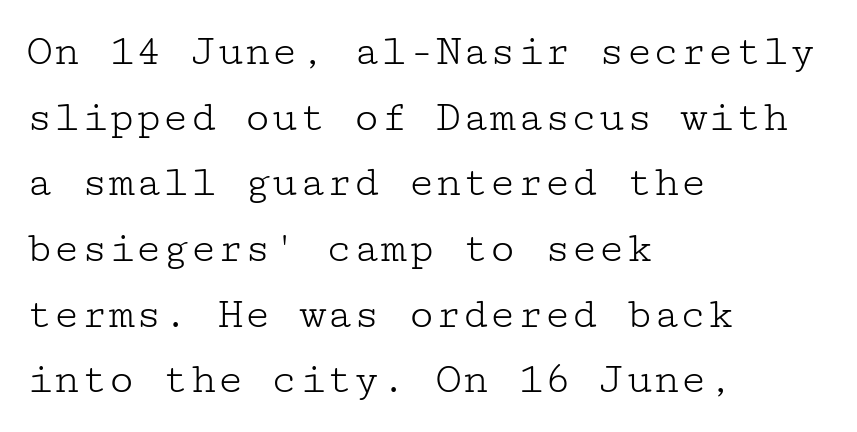
{"serif": "yes", "italic": "no", "bold": "no", "weight": "light", "width": "wide", "stroke_contrast": "low", "x_height": "medium", "underline": "no", "align": "left", "line_spacing": "normal", "line_spacing_ratio": 1.46, "letter_spacing": "normal", "letter_spacing_em": 0.0, "glyph_px": 45}
